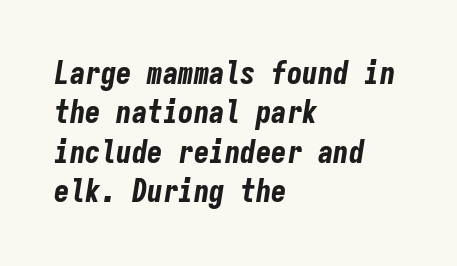
The image shows 31 px bold, condensed type, italic (leaning right), monospaced; set left-aligned, normal line spacing (1.27x), normal letter spacing, not underlined; low stroke contrast and a medium x-height.
